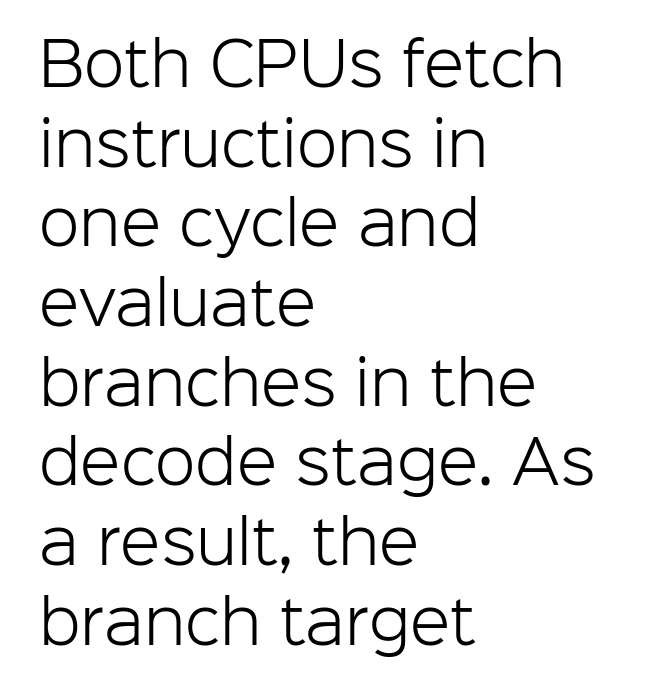
{"serif": "no", "italic": "no", "bold": "no", "weight": "light", "width": "normal", "stroke_contrast": "low", "x_height": "medium", "monospaced": "no", "underline": "no", "align": "left", "line_spacing": "normal", "line_spacing_ratio": 1.35, "letter_spacing": "normal", "letter_spacing_em": 0.0, "glyph_px": 59}
